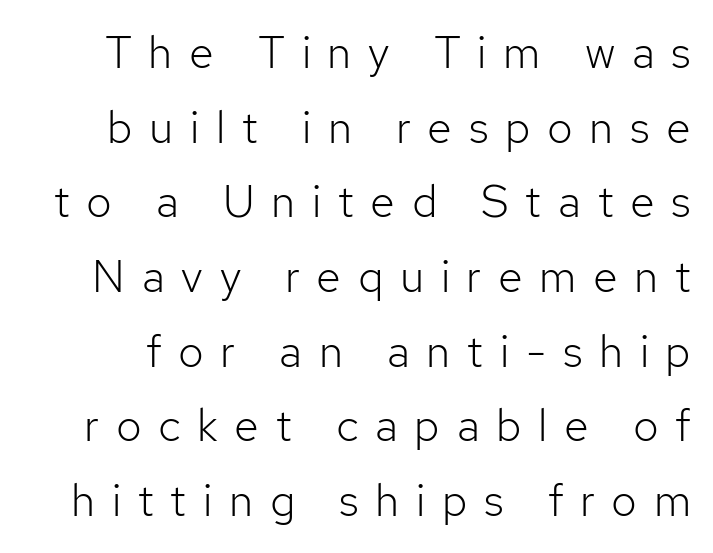
{"serif": "no", "italic": "no", "bold": "no", "weight": "light", "width": "normal", "stroke_contrast": "low", "x_height": "medium", "monospaced": "no", "underline": "no", "line_spacing": "normal", "line_spacing_ratio": 1.66, "letter_spacing": "wide", "letter_spacing_em": 0.37, "glyph_px": 45}
